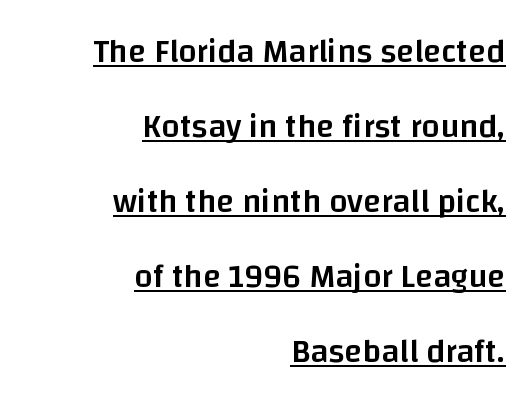
{"serif": "no", "italic": "no", "bold": "semi", "weight": "semibold", "width": "normal", "stroke_contrast": "low", "x_height": "large", "monospaced": "no", "underline": "yes", "align": "right", "line_spacing": "loose", "line_spacing_ratio": 2.27, "letter_spacing": "normal", "letter_spacing_em": 0.0, "glyph_px": 33}
